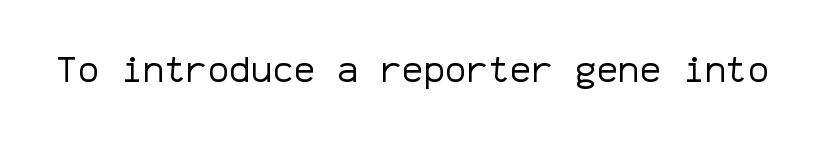
{"serif": "no", "italic": "no", "bold": "no", "weight": "regular", "width": "normal", "stroke_contrast": "low", "x_height": "medium", "monospaced": "yes", "underline": "no", "letter_spacing": "normal", "letter_spacing_em": 0.0, "glyph_px": 36}
